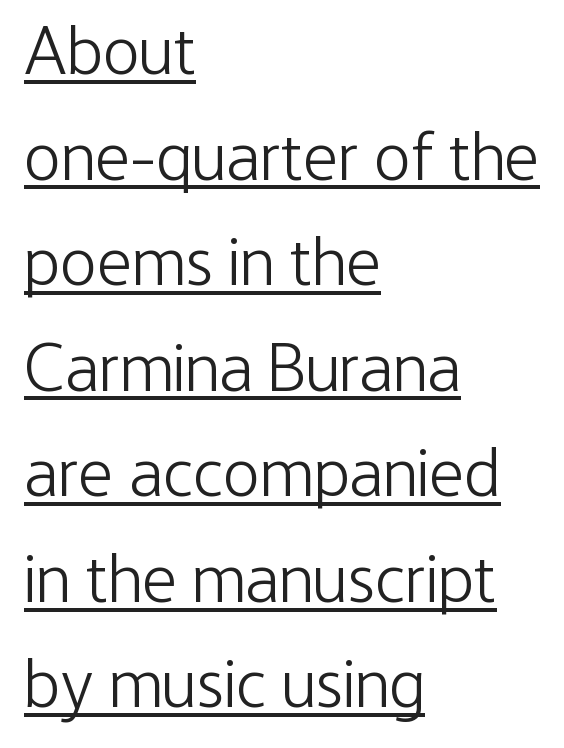
In terms of letterform style, serifs are entirely absent. The rendering uses the underline text-decoration. Observe the ordinary spacing: letters are neighbours, not strangers. Heaviness? Minimal to ordinary, like unemphasized prose. Honestly, the row spacing looks completely unremarkable.
